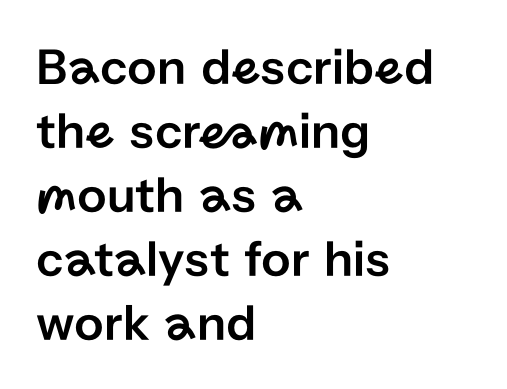
The image shows 52 px sans-serif type, upright; set left-aligned, line spacing 1.23x, normal letter spacing, not underlined; low stroke contrast and a medium x-height.
